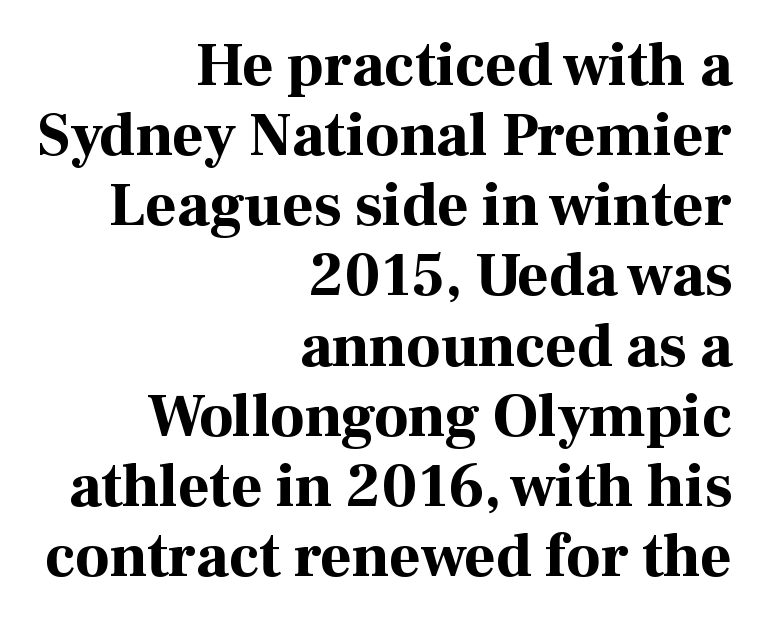
Q: Is the text bold? A: Yes.
Q: Is the text italic (slanted)? A: No, it is upright.
Q: Is the typeface a serif or a sans-serif typeface? A: Serif.
Q: Is the text underlined? A: No.
Q: How is the paragraph aligned? A: Right-aligned.
Q: Is the spacing between letters normal or unusually wide? A: Normal.
Q: Is the spacing between lines tight, normal or loose? A: Tight.
Q: Width (condensed, normal, or wide)? A: Normal.
Q: Stroke contrast? A: High.
Q: x-height? A: Medium.
Q: Monospaced? A: No.
